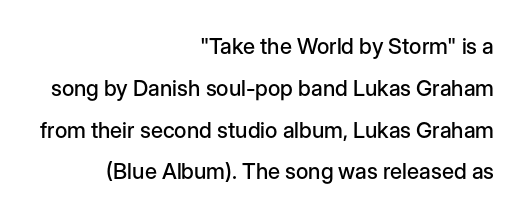
{"italic": "no", "underline": "no", "align": "right", "line_spacing": "loose", "line_spacing_ratio": 1.9, "letter_spacing": "normal", "letter_spacing_em": 0.0, "glyph_px": 22}
